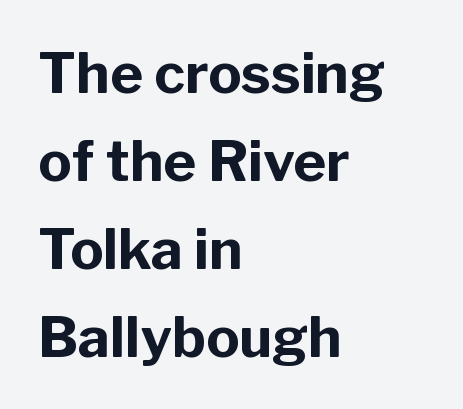
Q: Is the text bold? A: Yes.
Q: Is the text italic (slanted)? A: No, it is upright.
Q: Is the typeface a serif or a sans-serif typeface? A: Sans-serif.
Q: Is the text underlined? A: No.
Q: How is the paragraph aligned? A: Left-aligned.
Q: Is the spacing between letters normal or unusually wide? A: Normal.
Q: Is the spacing between lines tight, normal or loose? A: Normal.
Q: Width (condensed, normal, or wide)? A: Normal.
Q: Stroke contrast? A: Low.
Q: x-height? A: Medium.
Q: Monospaced? A: No.
